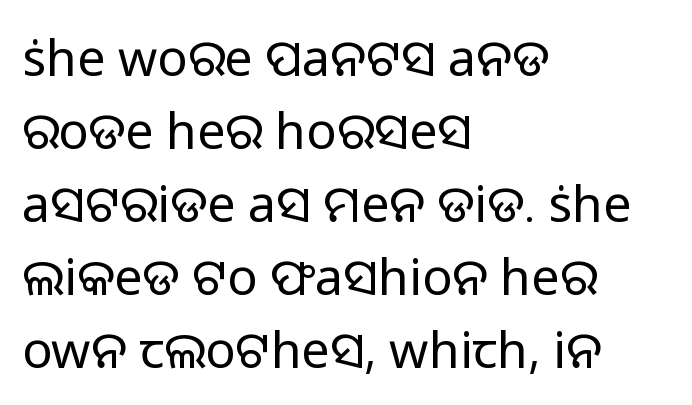
The face used here is proportionally spaced, like ordinary book or web type. Is the block centered? No — it sits flush against the left margin. This sample keeps an unexceptional amount of space between lines. I'd call this a sans setting — the letters go barefoot.
